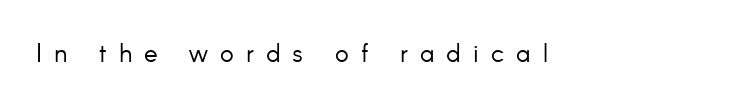
Q: Is the text bold? A: No.
Q: Is the text italic (slanted)? A: No, it is upright.
Q: Is the text underlined? A: No.
Q: Is the spacing between letters normal or unusually wide? A: Unusually wide.
